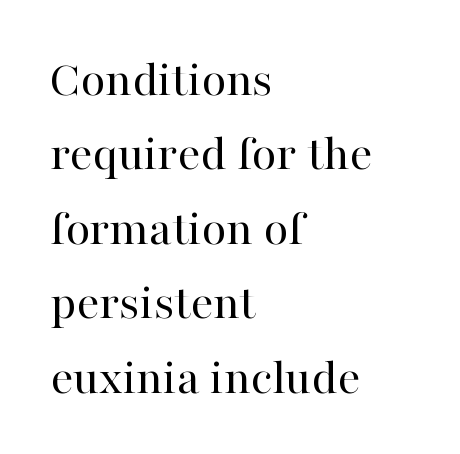
The image shows 51 px regular-weight serif type, upright; set left-aligned, normal line spacing (1.46x), normal letter spacing, not underlined; high stroke contrast and a medium x-height.
